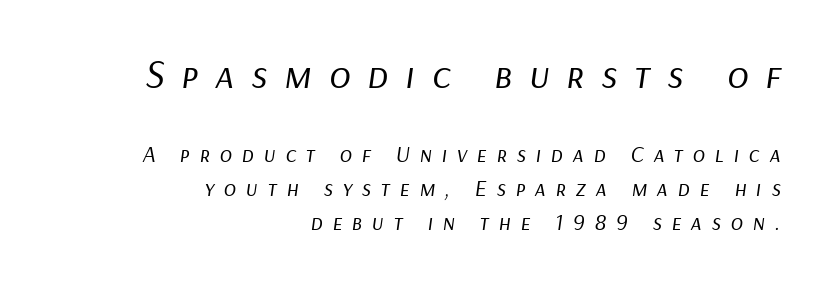
The image shows 40 px regular-weight type, italic (leaning right); set right-aligned, normal line spacing (1.48x), unusually wide letter spacing (+0.42 em), not underlined; the first (top) block is 1.74x larger; low stroke contrast and a medium x-height.
